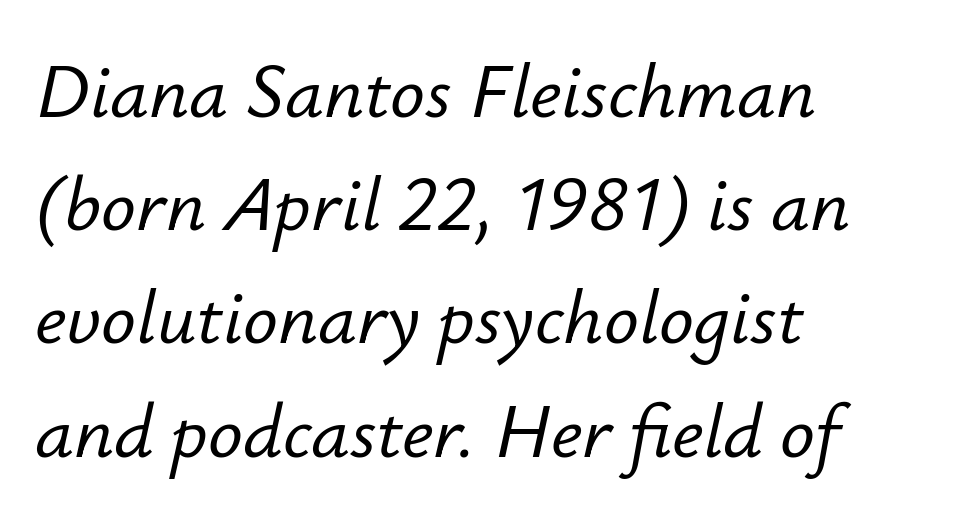
{"italic": "yes", "lean": "right", "slant_degrees": 12, "width": "normal", "stroke_contrast": "low", "x_height": "small", "monospaced": "no", "underline": "no", "align": "left", "line_spacing": "normal", "line_spacing_ratio": 1.47, "letter_spacing": "normal", "letter_spacing_em": 0.0, "glyph_px": 77}
